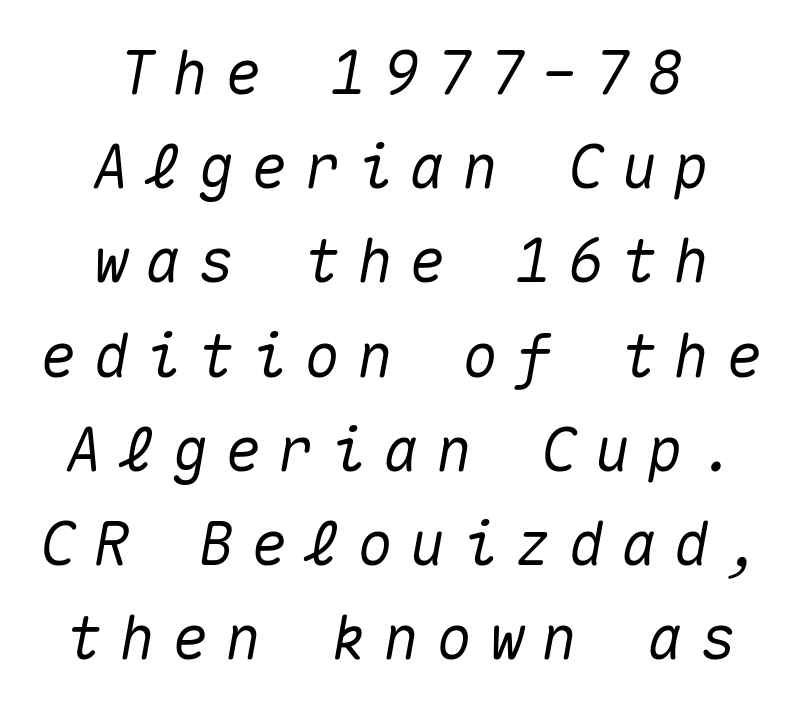
{"italic": "yes", "lean": "right", "slant_degrees": 10, "width": "normal", "stroke_contrast": "medium", "x_height": "medium", "monospaced": "yes", "underline": "no", "align": "center", "line_spacing": "normal", "line_spacing_ratio": 1.57, "letter_spacing": "wide", "letter_spacing_em": 0.28, "glyph_px": 60}
